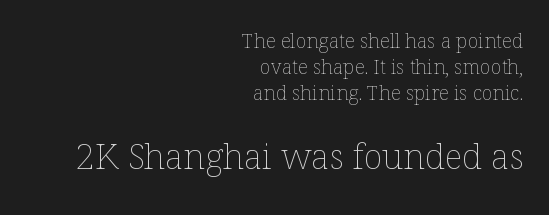
The image shows 35 px thin type, upright; set right-aligned, normal line spacing (1.29x), normal letter spacing, not underlined; the second (bottom) block is 1.75x larger; low stroke contrast and a medium x-height.
